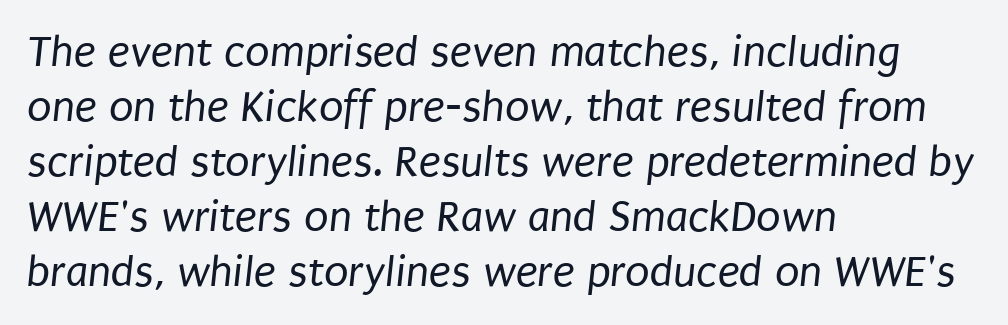
{"serif": "no", "bold": "no", "weight": "regular", "width": "condensed", "stroke_contrast": "low", "x_height": "large", "monospaced": "no", "underline": "no", "align": "left", "line_spacing_ratio": 1.22, "letter_spacing": "normal", "letter_spacing_em": 0.0, "glyph_px": 45}
